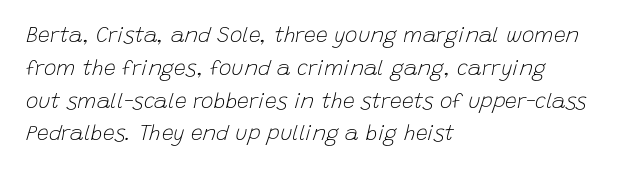
The space between consecutive lines is moderate. The strip under each line holds only bare page. Between one letter and the next there's only the usual sliver of space. A light-to-regular cut is what we see here. Characters are canted at an angle relative to the baseline's perpendicular. Line beginnings align vertically; line endings do not.
